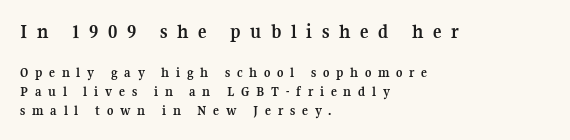
The image shows 20 px bold type, upright; set left-aligned, normal line spacing (1.38x), unusually wide letter spacing (+0.48 em), not underlined; the first (top) block is 1.43x larger.
